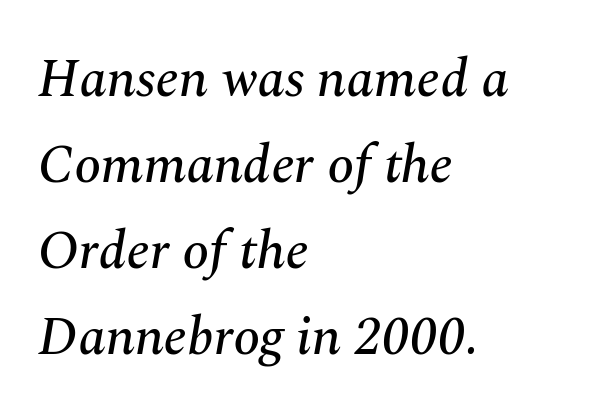
{"serif": "yes", "italic": "yes", "lean": "right", "slant_degrees": 10, "width": "normal", "stroke_contrast": "medium", "x_height": "medium", "monospaced": "no", "underline": "no", "align": "left", "line_spacing": "normal", "line_spacing_ratio": 1.59, "letter_spacing": "normal", "letter_spacing_em": 0.0, "glyph_px": 54}
